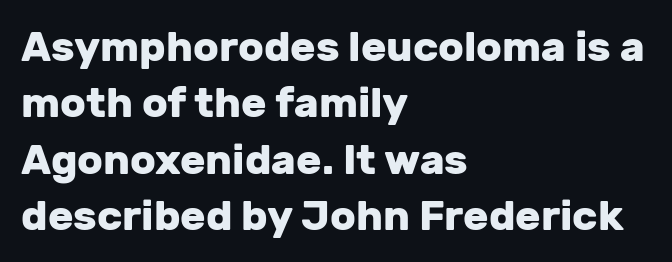
{"serif": "no", "italic": "no", "bold": "yes", "weight": "heavy", "width": "normal", "stroke_contrast": "low", "x_height": "medium", "monospaced": "no", "underline": "no", "align": "left", "line_spacing": "normal", "line_spacing_ratio": 1.34, "letter_spacing": "normal", "letter_spacing_em": 0.0, "glyph_px": 42}
